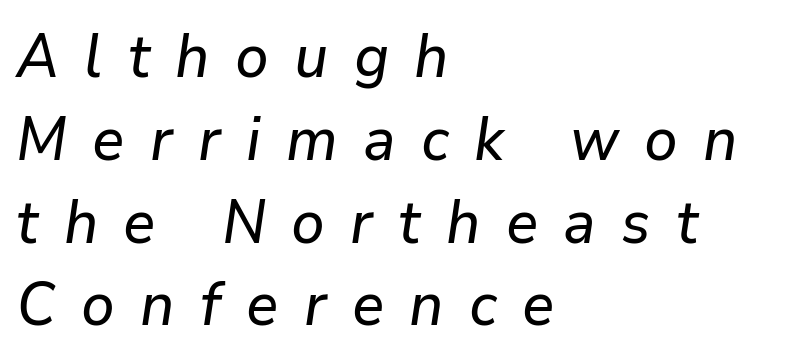
The image shows 60 px text type, italic (leaning right); set left-aligned, normal line spacing (1.38x), unusually wide letter spacing (+0.42 em), not underlined; low stroke contrast and a medium x-height.
